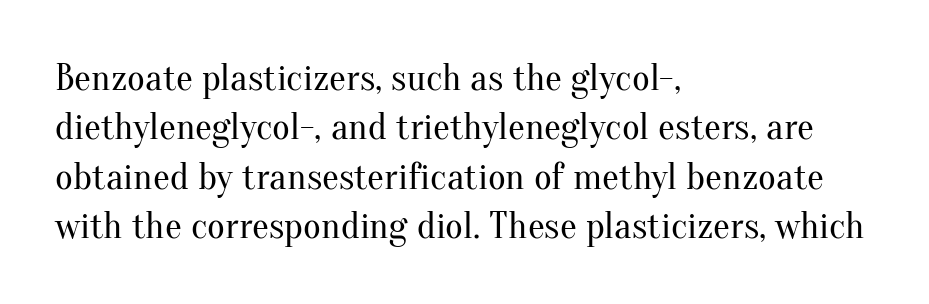
Q: Is the text bold? A: No.
Q: Is the text italic (slanted)? A: No, it is upright.
Q: Is the typeface a serif or a sans-serif typeface? A: Serif.
Q: Is the text underlined? A: No.
Q: How is the paragraph aligned? A: Left-aligned.
Q: Is the spacing between letters normal or unusually wide? A: Normal.
Q: Is the spacing between lines tight, normal or loose? A: Normal.
Q: Width (condensed, normal, or wide)? A: Normal.
Q: Stroke contrast? A: Medium.
Q: x-height? A: Small.
Q: Monospaced? A: No.
